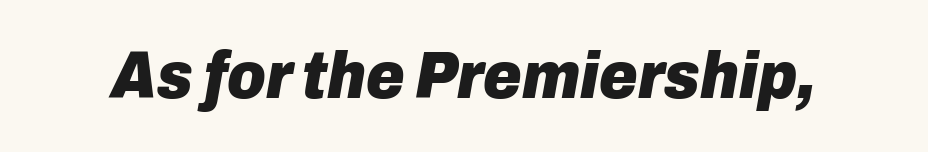
Any mark beneath the type? The region is blank. The glyphs look as if they've been sheared to an angle. There is no visible air inserted between adjacent glyphs. Varying glyph widths throughout — classic text-font behaviour. Chunky letters — that's bold for sure.
